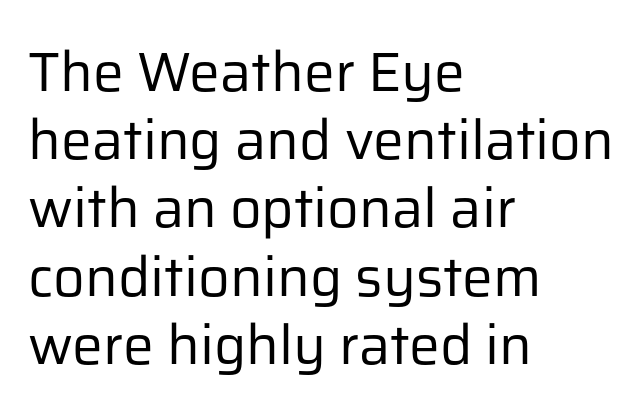
Q: Is the text bold? A: No.
Q: Is the text italic (slanted)? A: No, it is upright.
Q: Is the typeface a serif or a sans-serif typeface? A: Sans-serif.
Q: Is the text underlined? A: No.
Q: How is the paragraph aligned? A: Left-aligned.
Q: Is the spacing between letters normal or unusually wide? A: Normal.
Q: Width (condensed, normal, or wide)? A: Normal.
Q: Stroke contrast? A: Low.
Q: x-height? A: Medium.
Q: Monospaced? A: No.
